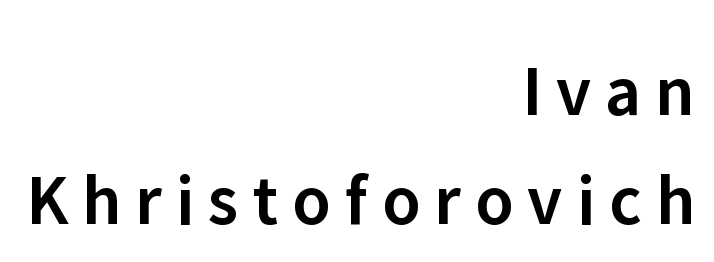
The image shows 73 px semibold sans-serif type, upright; set right-aligned, normal line spacing (1.5x), not underlined; low stroke contrast and a medium x-height.
